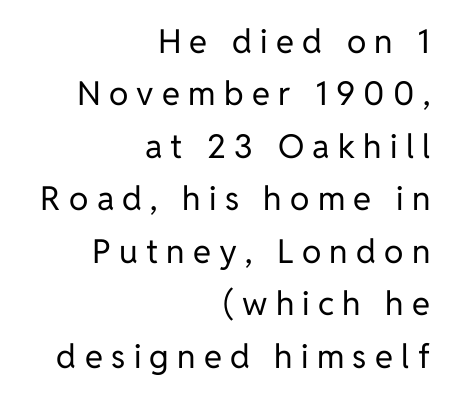
{"serif": "no", "italic": "no", "bold": "no", "weight": "regular", "width": "normal", "stroke_contrast": "low", "x_height": "medium", "monospaced": "no", "underline": "no", "align": "right", "line_spacing": "normal", "line_spacing_ratio": 1.59, "letter_spacing": "wide", "letter_spacing_em": 0.25, "glyph_px": 33}
